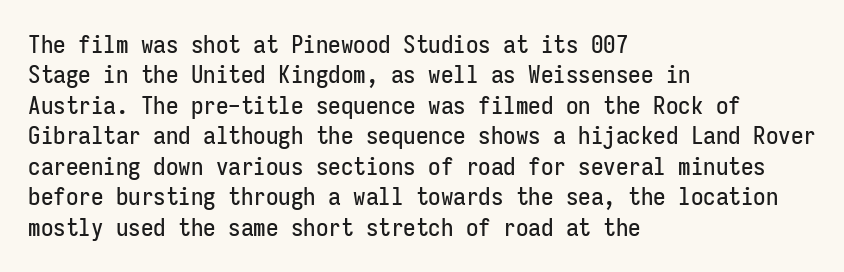
{"italic": "no", "underline": "no", "align": "left", "line_spacing_ratio": 1.22, "letter_spacing": "normal", "letter_spacing_em": 0.0, "glyph_px": 25}
